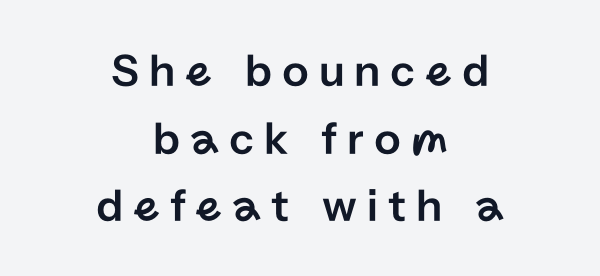
{"serif": "no", "italic": "no", "width": "normal", "stroke_contrast": "low", "x_height": "medium", "monospaced": "no", "underline": "no", "align": "center", "line_spacing": "normal", "line_spacing_ratio": 1.44, "letter_spacing": "wide", "letter_spacing_em": 0.21, "glyph_px": 47}
